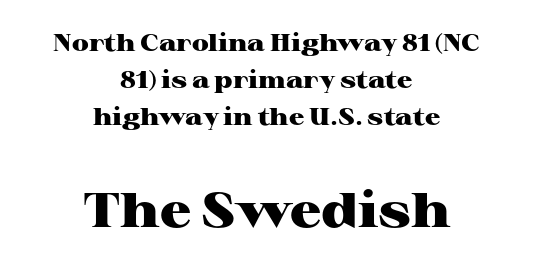
The image shows 49 px heavy, wide serif type, upright; set centered, normal line spacing (1.55x), normal letter spacing, not underlined; the second (bottom) block is 2.04x larger; high stroke contrast and a medium x-height.
